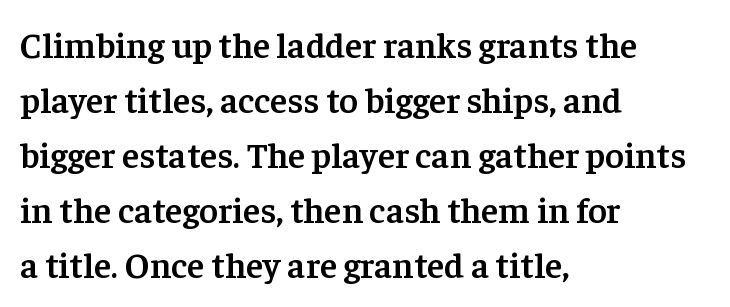
Q: Is the text bold? A: Semi-bold.
Q: Is the text italic (slanted)? A: No, it is upright.
Q: Is the typeface a serif or a sans-serif typeface? A: Serif.
Q: Is the text underlined? A: No.
Q: How is the paragraph aligned? A: Left-aligned.
Q: Is the spacing between letters normal or unusually wide? A: Normal.
Q: Is the spacing between lines tight, normal or loose? A: Normal.
Q: Width (condensed, normal, or wide)? A: Normal.
Q: Stroke contrast? A: Low.
Q: x-height? A: Medium.
Q: Monospaced? A: No.
